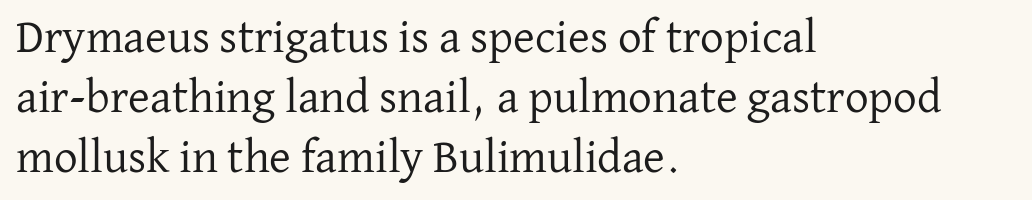
Posture: vertical. Font category for this specimen: serif. The gap between lines stays unmarked. Stroke mass is kept to a normal reading level or below. This rendering uses left alignment, leaving the right contour irregular.
